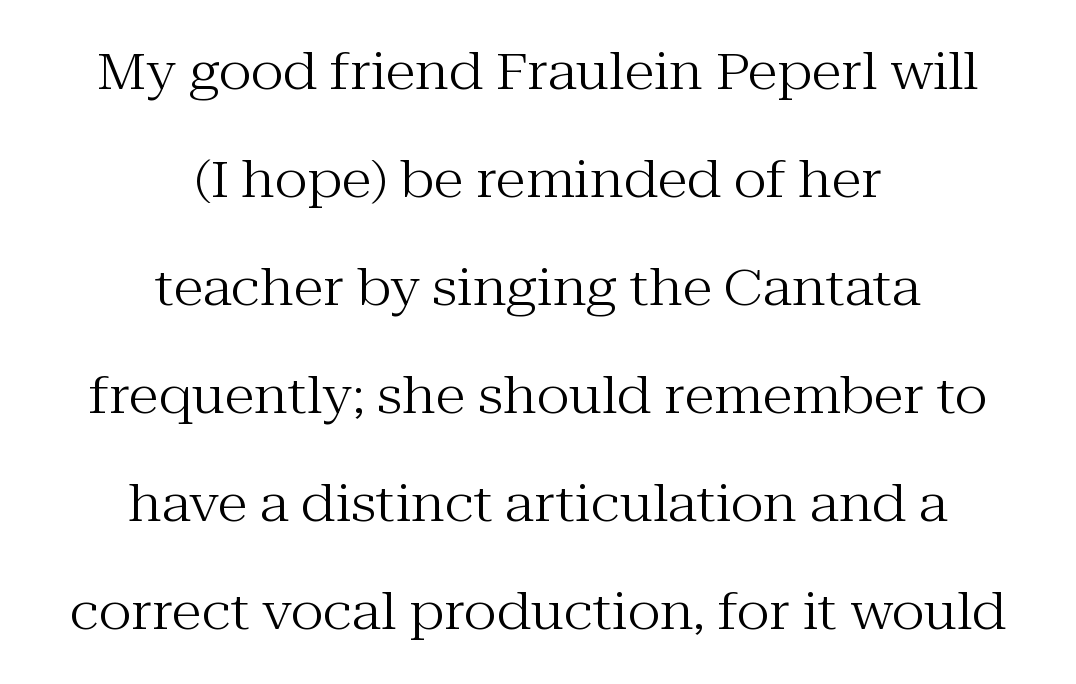
Q: Is the text bold? A: No.
Q: Is the text italic (slanted)? A: No, it is upright.
Q: Is the typeface a serif or a sans-serif typeface? A: Serif.
Q: Is the text underlined? A: No.
Q: How is the paragraph aligned? A: Centered.
Q: Is the spacing between letters normal or unusually wide? A: Normal.
Q: Is the spacing between lines tight, normal or loose? A: Loose.
Q: Width (condensed, normal, or wide)? A: Normal.
Q: Stroke contrast? A: Medium.
Q: x-height? A: Medium.
Q: Monospaced? A: No.
